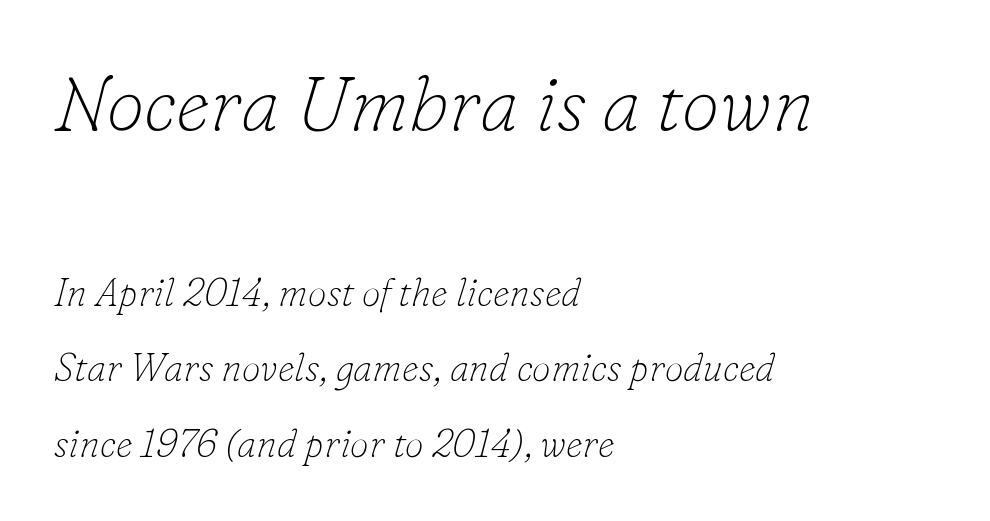
{"serif": "yes", "italic": "yes", "lean": "right", "slant_degrees": 16, "bold": "no", "weight": "thin", "width": "normal", "stroke_contrast": "low", "x_height": "small", "monospaced": "no", "underline": "no", "align": "left", "line_spacing": "loose", "line_spacing_ratio": 1.98, "letter_spacing": "normal", "letter_spacing_em": 0.0, "larger_block": "first", "size_ratio": 2.03, "glyph_px": 77}
